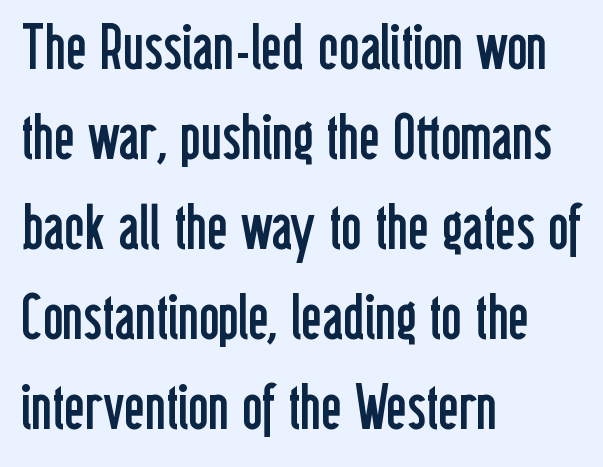
Q: Is the text bold? A: No.
Q: Is the text italic (slanted)? A: No, it is upright.
Q: Is the typeface a serif or a sans-serif typeface? A: Sans-serif.
Q: Is the text underlined? A: No.
Q: How is the paragraph aligned? A: Left-aligned.
Q: Is the spacing between letters normal or unusually wide? A: Normal.
Q: Is the spacing between lines tight, normal or loose? A: Normal.
Q: Width (condensed, normal, or wide)? A: Condensed.
Q: Stroke contrast? A: Low.
Q: x-height? A: Medium.
Q: Monospaced? A: No.
